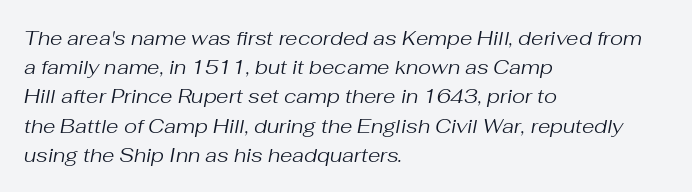
{"italic": "yes", "lean": "right", "slant_degrees": 10, "bold": "no", "underline": "no", "align": "left", "line_spacing": "normal", "line_spacing_ratio": 1.46, "letter_spacing": "normal", "letter_spacing_em": 0.0, "glyph_px": 20}
